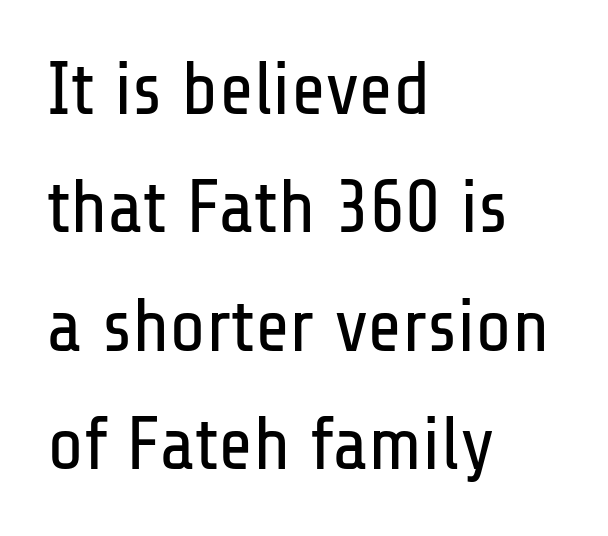
{"serif": "no", "italic": "no", "bold": "no", "weight": "regular", "width": "condensed", "stroke_contrast": "low", "x_height": "medium", "monospaced": "no", "underline": "no", "align": "left", "line_spacing": "normal", "line_spacing_ratio": 1.58, "letter_spacing": "normal", "letter_spacing_em": 0.0, "glyph_px": 75}
